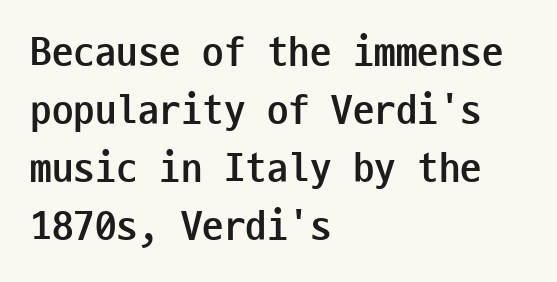
Q: Is the text bold? A: Yes.
Q: Is the text italic (slanted)? A: No, it is upright.
Q: Is the typeface a serif or a sans-serif typeface? A: Sans-serif.
Q: Is the text underlined? A: No.
Q: How is the paragraph aligned? A: Left-aligned.
Q: Is the spacing between letters normal or unusually wide? A: Normal.
Q: Is the spacing between lines tight, normal or loose? A: Normal.
Q: Width (condensed, normal, or wide)? A: Condensed.
Q: Stroke contrast? A: Low.
Q: x-height? A: Medium.
Q: Monospaced? A: Yes.
